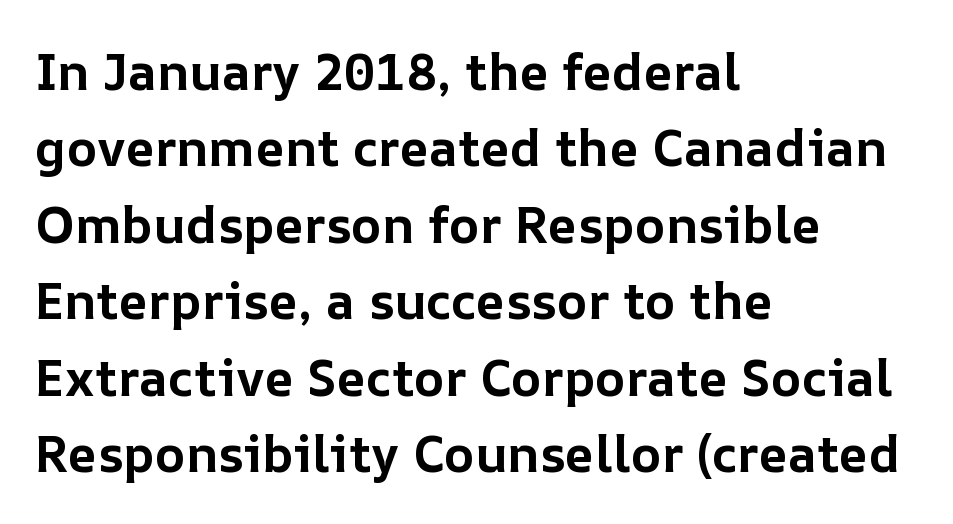
This is heavy type, rendered in bold. Summary of vertical rhythm: regular, with standard interline spacing. Is this a fixed-width face? No — the glyphs have proportional, varying widths. No italicization has been applied; the sample stays upright.
